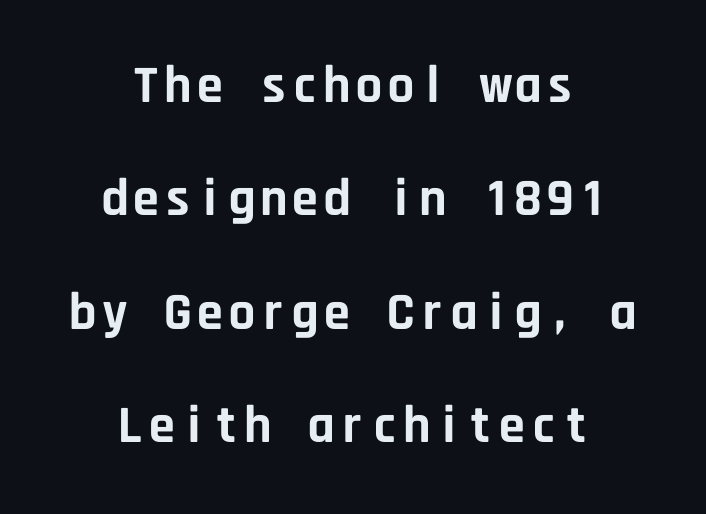
Rule under the text: the space is simply empty. Think of a typewriter: that constant character pitch is what you see here. Stroke terminals: plain, sans-serif. Letter spacing: default. Its strokes are broad and dark, the hallmark of bold type.
